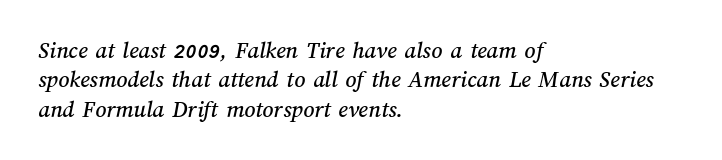
The passage shown has conventional tracking throughout. The zone under the glyphs is completely vacant. Alignment: flush left.
